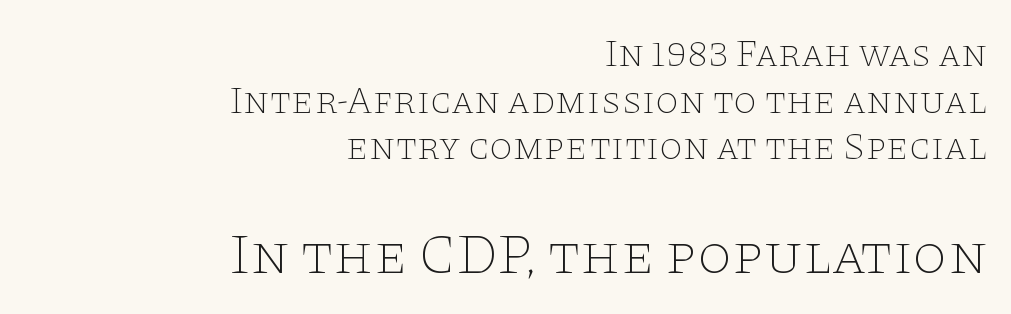
The image shows 57 px thin, wide serif type, upright; set right-aligned, line spacing 1.23x, normal letter spacing, not underlined; the second (bottom) block is 1.5x larger; low stroke contrast and a large x-height.
